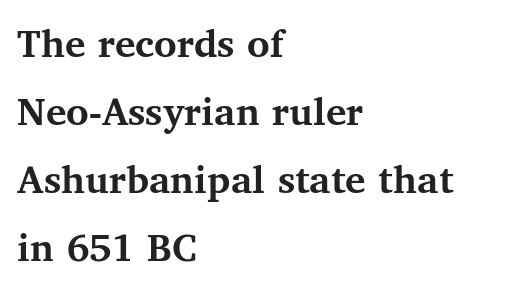
Each word holds together tightly as a unit, with standard inter-letter gaps. The gap between lines stays unmarked. The rag falls on the right side of this text block. Reading down the column, the eye jumps a familiar distance to each next line. Nope, not italic — everything's standing straight. The glyphs in this specimen are seriffed.
